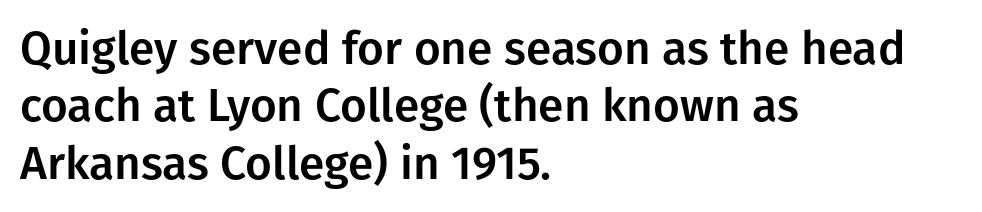
Q: Is the text italic (slanted)? A: No, it is upright.
Q: Is the typeface a serif or a sans-serif typeface? A: Sans-serif.
Q: Is the text underlined? A: No.
Q: How is the paragraph aligned? A: Left-aligned.
Q: Is the spacing between letters normal or unusually wide? A: Normal.
Q: Is the spacing between lines tight, normal or loose? A: Normal.
Q: Width (condensed, normal, or wide)? A: Normal.
Q: Stroke contrast? A: Low.
Q: x-height? A: Medium.
Q: Monospaced? A: No.
